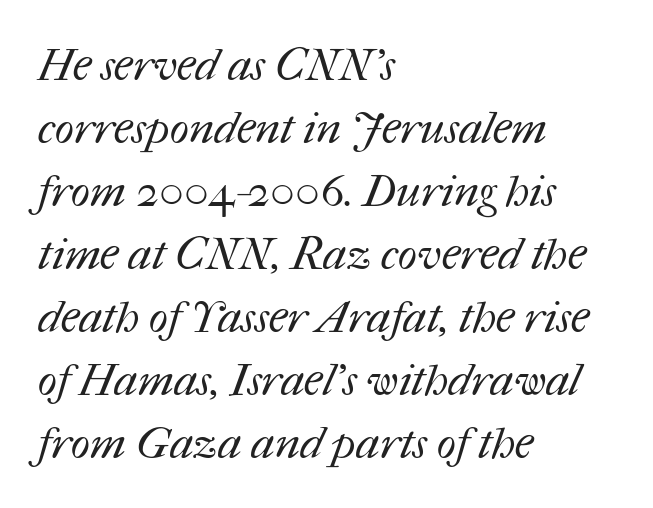
The image shows 45 px regular-weight type; set left-aligned, normal line spacing (1.4x), normal letter spacing, not underlined; medium stroke contrast and a medium x-height.
